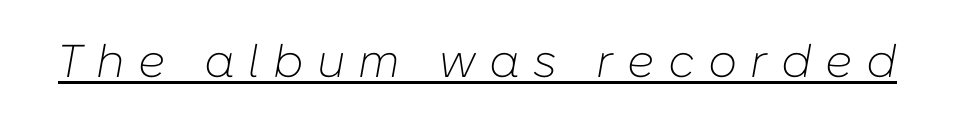
Q: Is the text bold? A: No.
Q: Is the text italic (slanted)? A: Yes, it leans right by about 10 degrees.
Q: Is the text underlined? A: Yes.
Q: Is the spacing between letters normal or unusually wide? A: Unusually wide.
Q: Width (condensed, normal, or wide)? A: Normal.
Q: Stroke contrast? A: Low.
Q: x-height? A: Medium.
Q: Monospaced? A: No.
